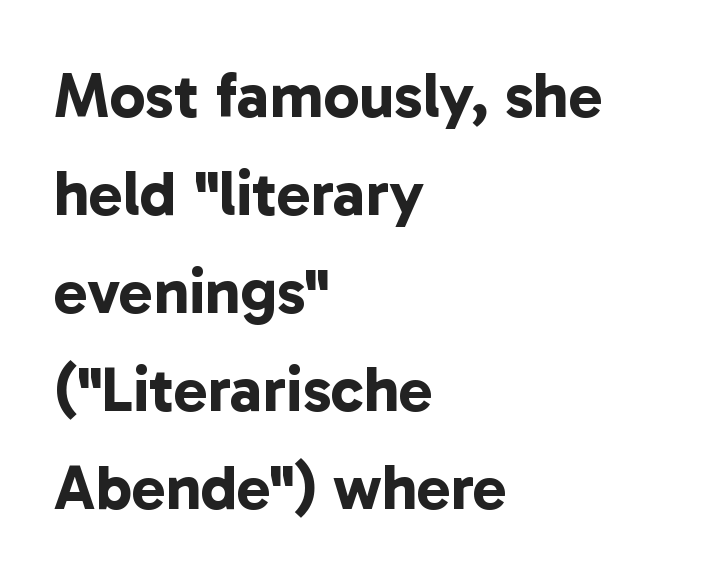
The image shows 64 px bold sans-serif type; set left-aligned, normal line spacing (1.53x), normal letter spacing, not underlined; low stroke contrast and a medium x-height.
